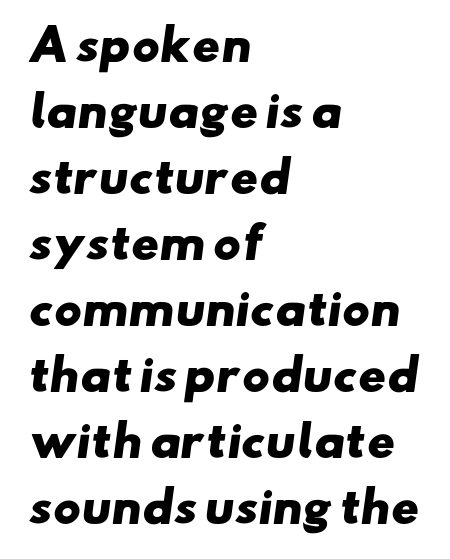
Think of a printed novel: that variable character pitch is what you see here. The line-height multiplier appears to be the usual default. A full-strength bold gives these letters their thick strokes. Visually the block forms a straight wall on the left and a jagged coastline on the right.
